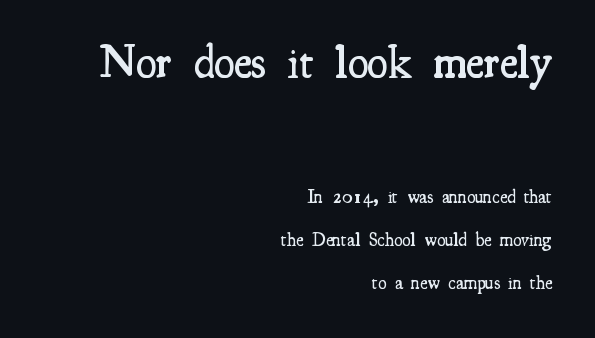
This layout puts the oversized block above and the modest block below. Each letter keeps its own natural width here, so spacing adapts to shape. Moderately thickened strokes mark this as semibold type. Notice the wide empty band between every row — that's loose leading. Letter spacing: default.
